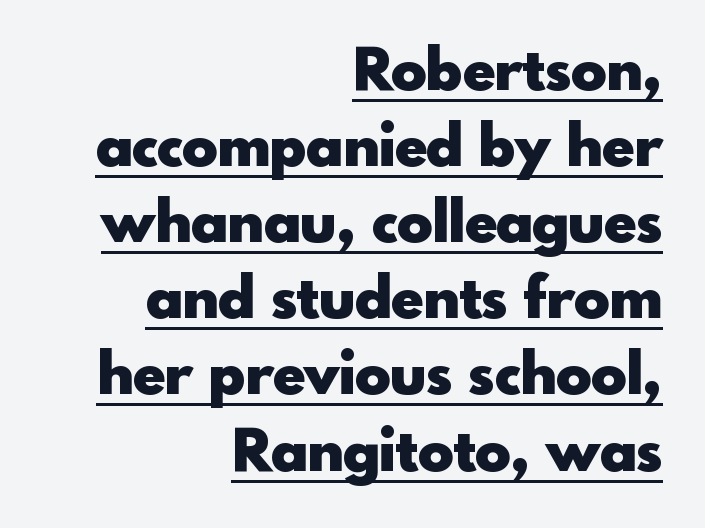
The image shows 59 px heavy sans-serif type, upright; set right-aligned, normal line spacing (1.29x), normal letter spacing, underlined; a small x-height.
